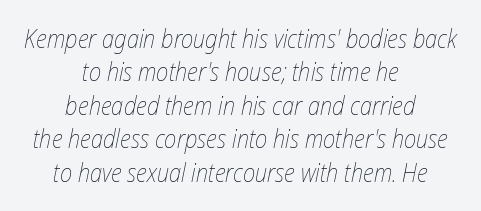
The image shows 25 px text type, italic (leaning right); set centered, normal line spacing (1.34x), normal letter spacing, not underlined.
